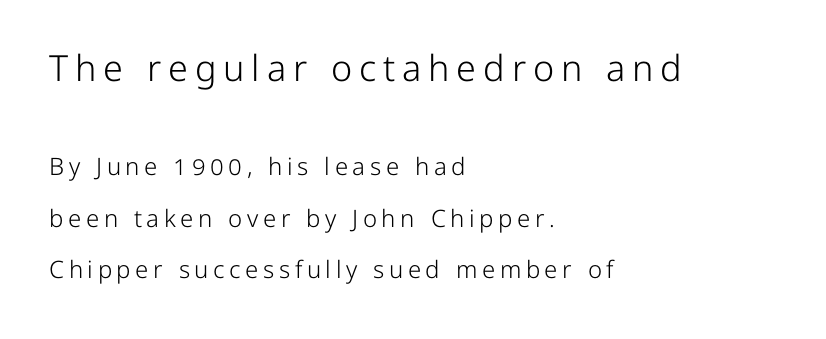
Q: Is the text bold? A: No.
Q: Is the text italic (slanted)? A: No, it is upright.
Q: Is the typeface a serif or a sans-serif typeface? A: Sans-serif.
Q: Is the text underlined? A: No.
Q: How is the paragraph aligned? A: Left-aligned.
Q: Is the spacing between lines tight, normal or loose? A: Loose.
Q: Which block of text is set in a larger size, the first (top) or the second (bottom)? A: The first (top) one.
Q: Width (condensed, normal, or wide)? A: Normal.
Q: Stroke contrast? A: Low.
Q: x-height? A: Medium.
Q: Monospaced? A: No.
